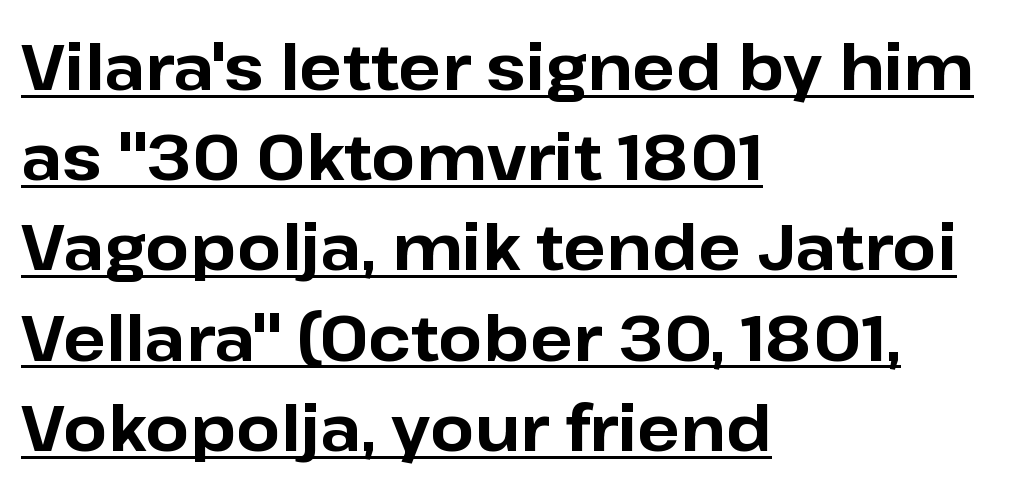
The typeface chosen for these lines omits serifs. Compared with typical body copy, the letter spacing here is the same. Summary of weight: heavy, a full bold. If you measured baseline to baseline, you'd find a middling distance. Does a line run under the words? Yes, clearly. Nope, not italic — everything's standing straight.
